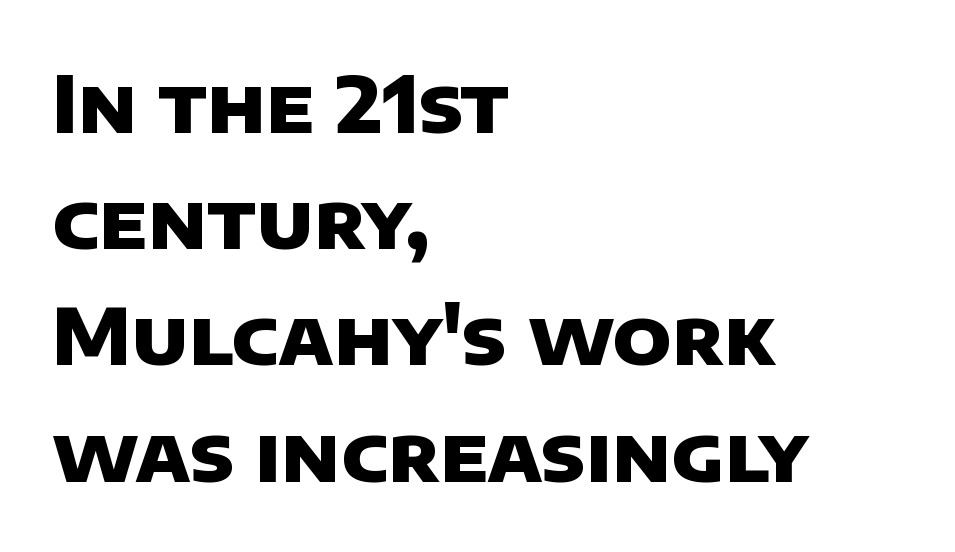
Q: Is the text bold? A: Yes.
Q: Is the typeface a serif or a sans-serif typeface? A: Sans-serif.
Q: Is the text underlined? A: No.
Q: How is the paragraph aligned? A: Left-aligned.
Q: Is the spacing between letters normal or unusually wide? A: Normal.
Q: Is the spacing between lines tight, normal or loose? A: Normal.
Q: Width (condensed, normal, or wide)? A: Normal.
Q: Stroke contrast? A: Low.
Q: x-height? A: Large.
Q: Monospaced? A: No.
